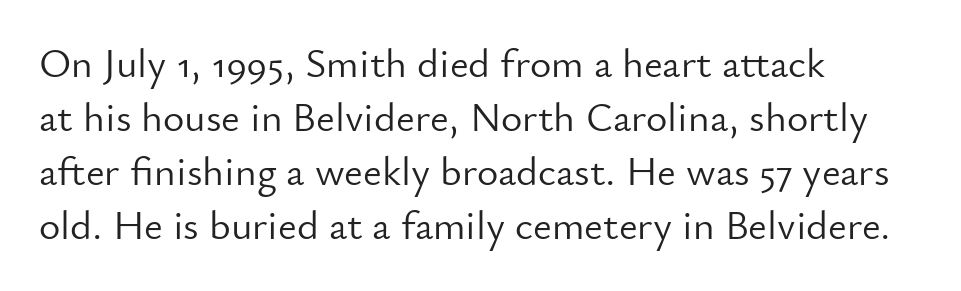
Q: Is the text bold? A: No.
Q: Is the text italic (slanted)? A: No, it is upright.
Q: Is the typeface a serif or a sans-serif typeface? A: Sans-serif.
Q: Is the text underlined? A: No.
Q: How is the paragraph aligned? A: Left-aligned.
Q: Is the spacing between letters normal or unusually wide? A: Normal.
Q: Is the spacing between lines tight, normal or loose? A: Normal.
Q: Width (condensed, normal, or wide)? A: Normal.
Q: Stroke contrast? A: Low.
Q: x-height? A: Small.
Q: Monospaced? A: No.
